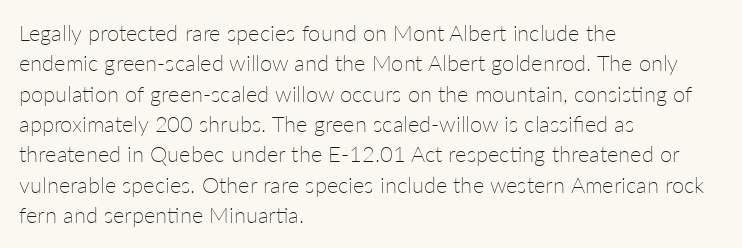
The image shows 22 px text type, upright; set left-aligned, normal line spacing (1.38x), normal letter spacing, not underlined.
